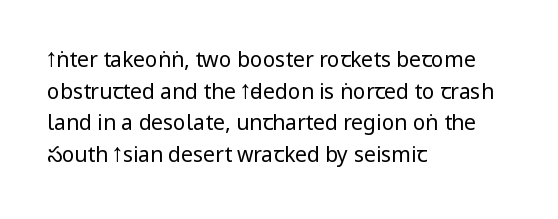
Style check: upright. Leftover space on each line is placed entirely after the last word. The rows are spaced the way most documents space them. The font is comparable to plain body text, perhaps lighter. Honestly, there is no underline to notice here at all. Nobody touched the tracking dial on this one.
